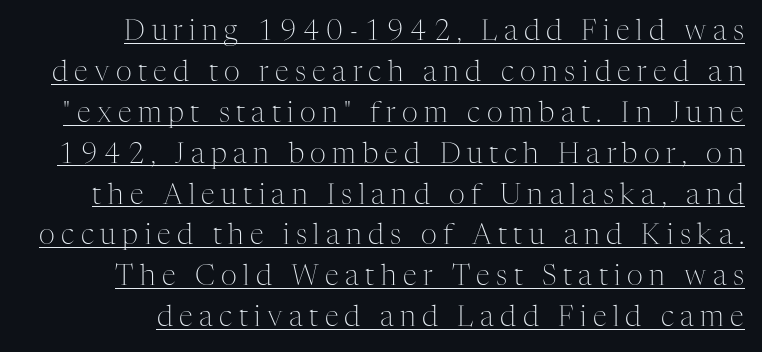
A continuous stroke trails under the words, as in a hyperlink. Look at the tracking — it's clearly loosened, letters drifting apart. You can tell it's not italic because the verticals are truly vertical. Stroke terminals: seriffed. Here the designer chose a conventional face with non-uniform glyph widths.
